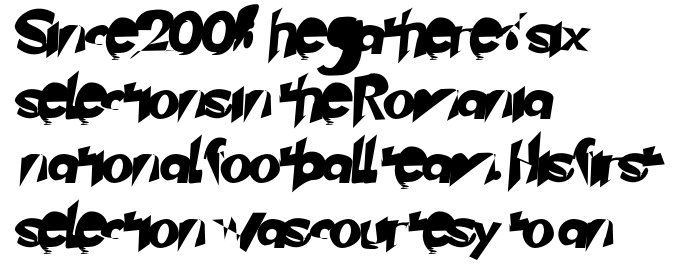
Q: Is the typeface a serif or a sans-serif typeface? A: Sans-serif.
Q: Is the text underlined? A: No.
Q: How is the paragraph aligned? A: Left-aligned.
Q: Is the spacing between letters normal or unusually wide? A: Normal.
Q: Is the spacing between lines tight, normal or loose? A: Normal.
Q: Width (condensed, normal, or wide)? A: Normal.
Q: Stroke contrast? A: Low.
Q: x-height? A: Small.
Q: Monospaced? A: No.
